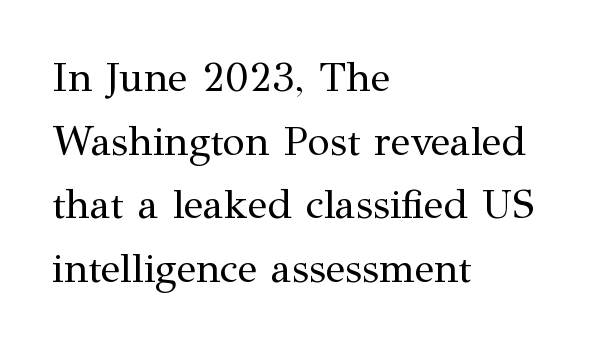
Character widths vary here, with narrow letters taking less room than wide ones. Observe the serifs anchoring each vertical stroke in this sample. A typesetter would call this leading conventional body-copy spacing. Typeset ragged right — the left edge is the straight one.
